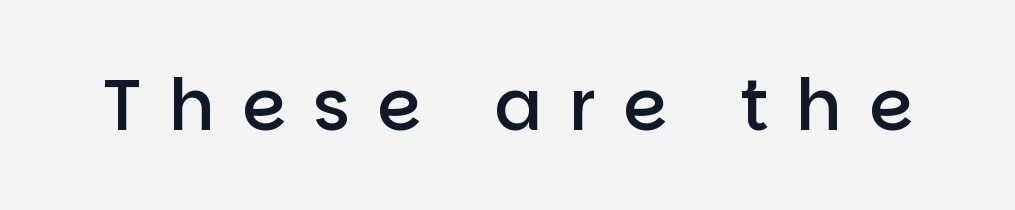
The glyphs in this specimen are sans serif. Only glyphs here, with clear space below each row. This rendering widens character spacing well past its baseline value. If you drew a line through each stem, it would be perfectly vertical. The strokes are fattened partway — semibold, not bold.
